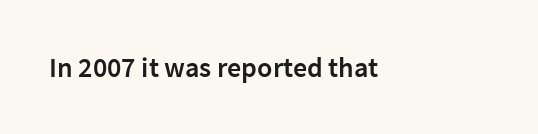
A fair bit of extra ink — the face is semibold, not bold. The letterforms sit shoulder to shoulder at normal distance. Type without underlining. All the whitespace from short lines collects on the right. A roman cut, with each character standing at attention.
